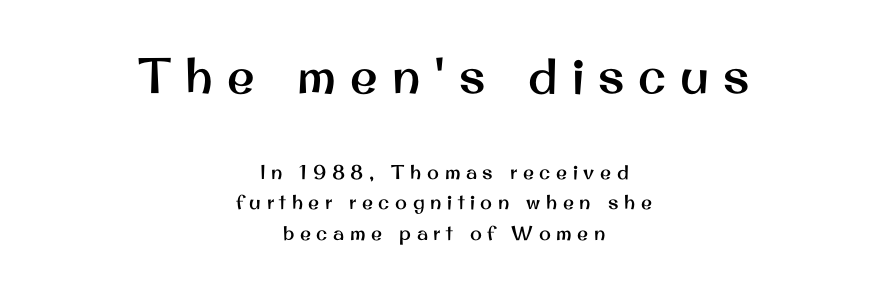
{"serif": "no", "italic": "no", "width": "normal", "stroke_contrast": "medium", "x_height": "small", "monospaced": "no", "underline": "no", "align": "center", "line_spacing": "normal", "line_spacing_ratio": 1.52, "letter_spacing": "wide", "letter_spacing_em": 0.28, "larger_block": "first", "size_ratio": 2.5, "glyph_px": 50}
